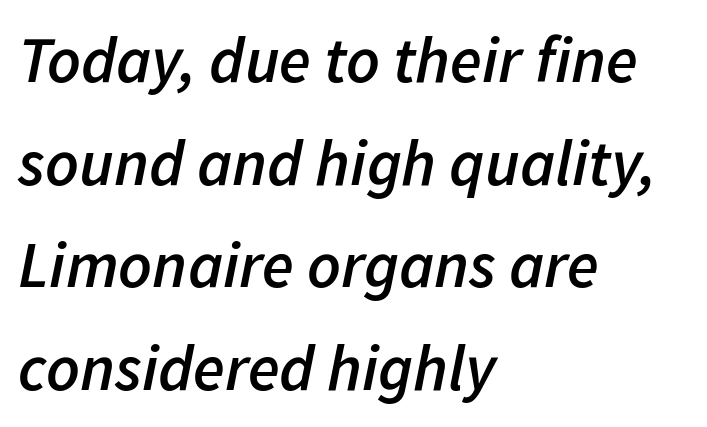
{"italic": "yes", "lean": "right", "slant_degrees": 11, "bold": "semi", "weight": "semibold", "width": "normal", "stroke_contrast": "low", "x_height": "medium", "monospaced": "no", "underline": "no", "align": "left", "line_spacing": "normal", "line_spacing_ratio": 1.58, "letter_spacing": "normal", "letter_spacing_em": 0.0, "glyph_px": 65}
